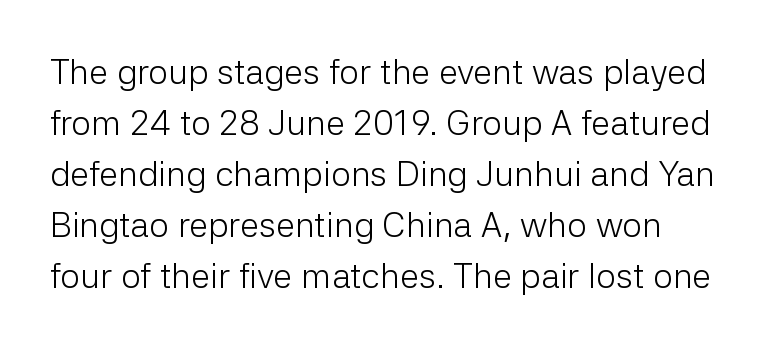
The image shows 35 px light sans-serif type, upright; set normal line spacing (1.46x), normal letter spacing, not underlined; low stroke contrast and a medium x-height.
